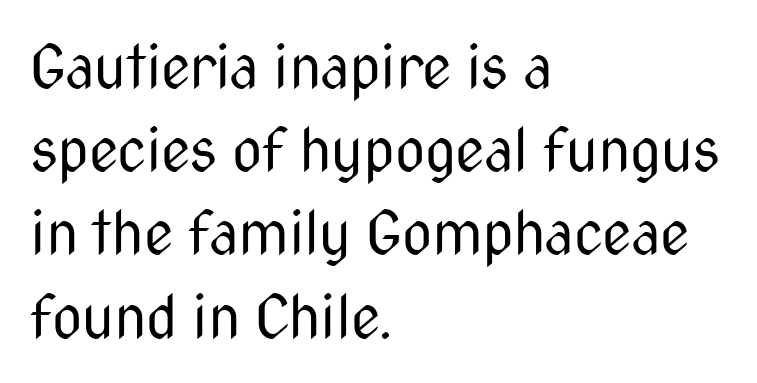
Looks like regular typesetting: each glyph gets only the width it needs. If you drew a line through each stem, it would be perfectly vertical. The passage is arranged the way most books set body copy — flush left. Evenly set lines give the paragraph a standard silhouette.
